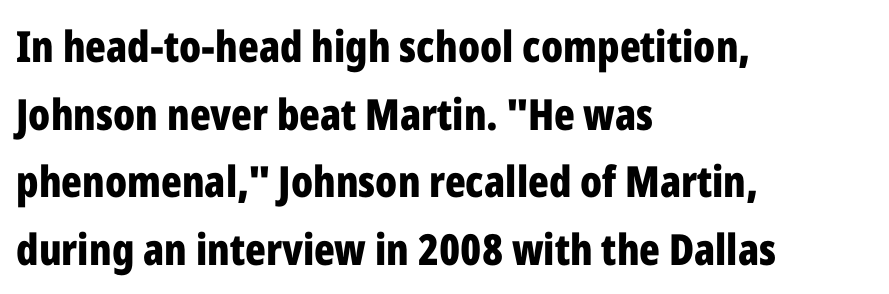
{"serif": "no", "italic": "no", "bold": "yes", "weight": "bold", "width": "condensed", "stroke_contrast": "low", "x_height": "medium", "monospaced": "no", "underline": "no", "align": "left", "line_spacing": "normal", "line_spacing_ratio": 1.57, "letter_spacing": "normal", "letter_spacing_em": 0.0, "glyph_px": 43}
